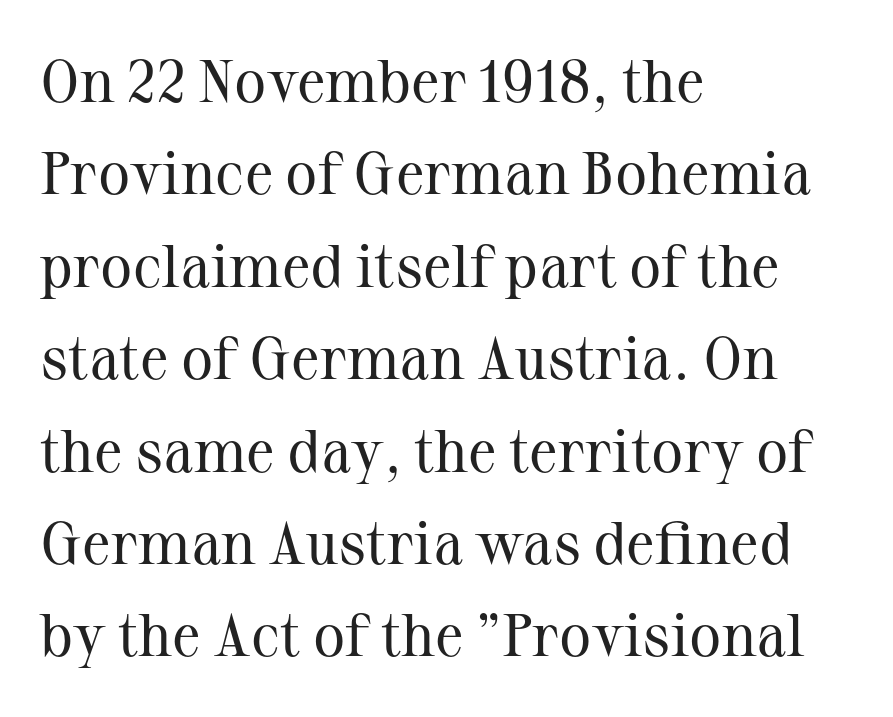
Q: Is the text bold? A: No.
Q: Is the text italic (slanted)? A: No, it is upright.
Q: Is the typeface a serif or a sans-serif typeface? A: Serif.
Q: Is the text underlined? A: No.
Q: How is the paragraph aligned? A: Left-aligned.
Q: Is the spacing between letters normal or unusually wide? A: Normal.
Q: Is the spacing between lines tight, normal or loose? A: Normal.
Q: Width (condensed, normal, or wide)? A: Normal.
Q: Stroke contrast? A: Medium.
Q: x-height? A: Medium.
Q: Monospaced? A: No.
